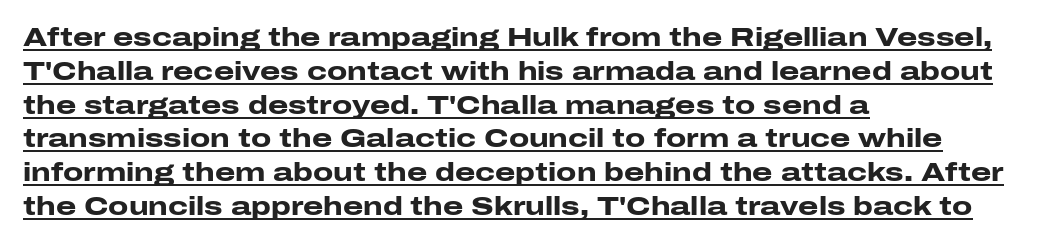
Italic? Not at all — the glyphs are vertical. These lines stack with their left ends in a neat column. Default kerning and tracking; the words read as compact shapes. What's the leading like? Ordinary, nothing unusual. The strokes are fattened all the way to bold.
